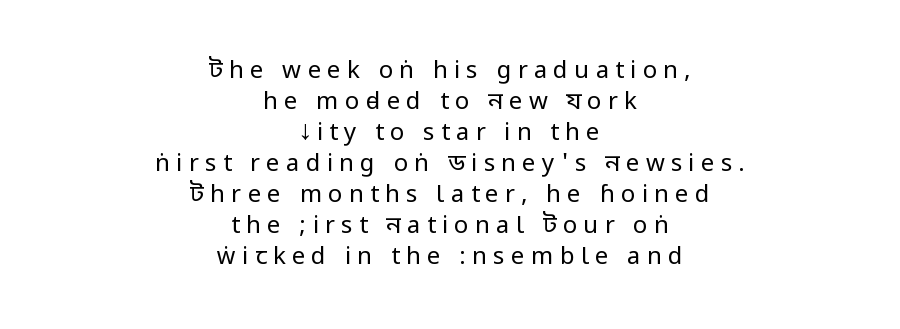
{"italic": "no", "bold": "no", "underline": "no", "align": "center", "line_spacing": "normal", "line_spacing_ratio": 1.29, "letter_spacing": "wide", "letter_spacing_em": 0.26, "glyph_px": 24}
